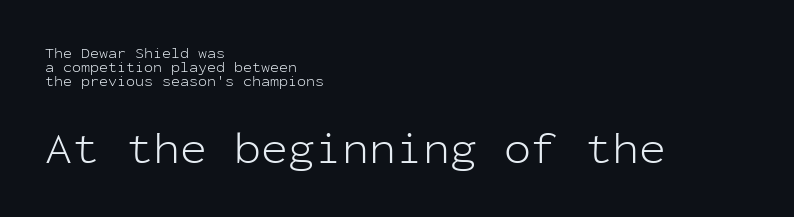
The designer gave the closing block more size than the opening block. This is roman type, the default non-slanted kind. Note: no serifs on the glyphs. What stands out about the letter spacing? Nothing — it is the standard amount. Heft: none added — not bold. Cramped leading.
